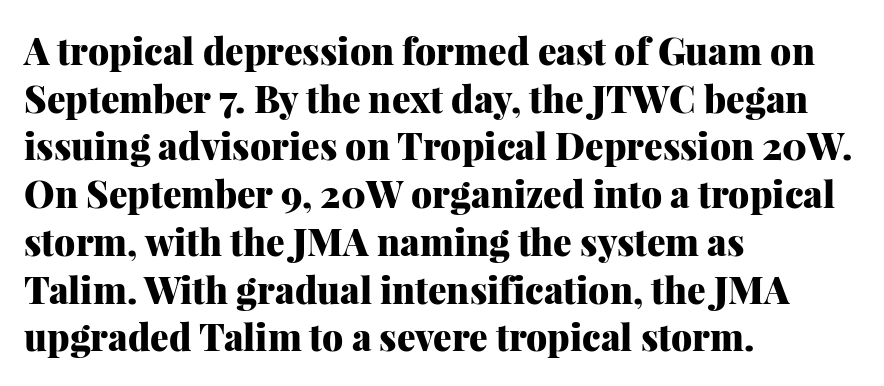
Q: Is the text bold? A: Yes.
Q: Is the text italic (slanted)? A: No, it is upright.
Q: Is the typeface a serif or a sans-serif typeface? A: Serif.
Q: Is the text underlined? A: No.
Q: How is the paragraph aligned? A: Left-aligned.
Q: Is the spacing between letters normal or unusually wide? A: Normal.
Q: Is the spacing between lines tight, normal or loose? A: Normal.
Q: Width (condensed, normal, or wide)? A: Normal.
Q: Stroke contrast? A: Medium.
Q: x-height? A: Medium.
Q: Monospaced? A: No.
